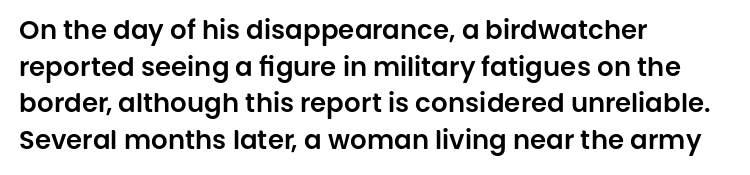
Q: Is the text italic (slanted)? A: No, it is upright.
Q: Is the text underlined? A: No.
Q: How is the paragraph aligned? A: Left-aligned.
Q: Is the spacing between letters normal or unusually wide? A: Normal.
Q: Is the spacing between lines tight, normal or loose? A: Normal.
